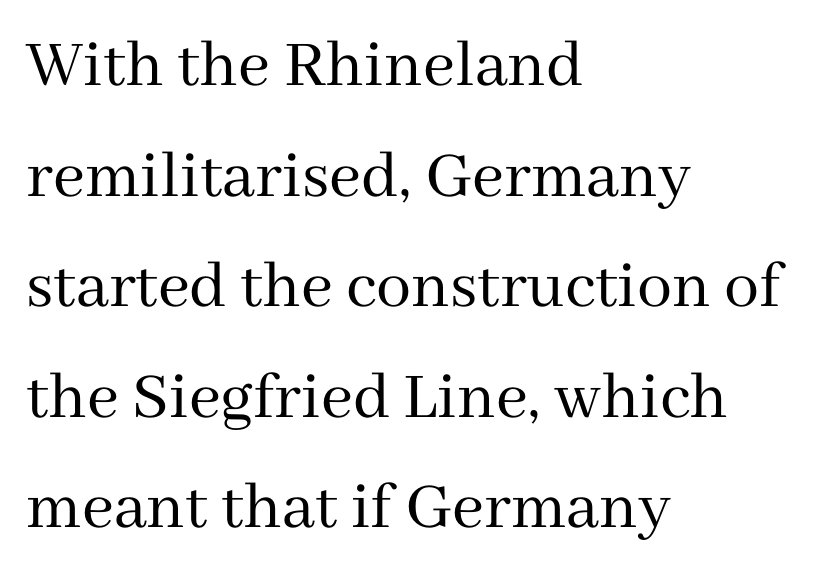
Q: Is the text bold? A: No.
Q: Is the text italic (slanted)? A: No, it is upright.
Q: Is the typeface a serif or a sans-serif typeface? A: Serif.
Q: Is the text underlined? A: No.
Q: How is the paragraph aligned? A: Left-aligned.
Q: Is the spacing between letters normal or unusually wide? A: Normal.
Q: Is the spacing between lines tight, normal or loose? A: Normal.
Q: Width (condensed, normal, or wide)? A: Normal.
Q: Stroke contrast? A: Medium.
Q: x-height? A: Medium.
Q: Monospaced? A: No.
